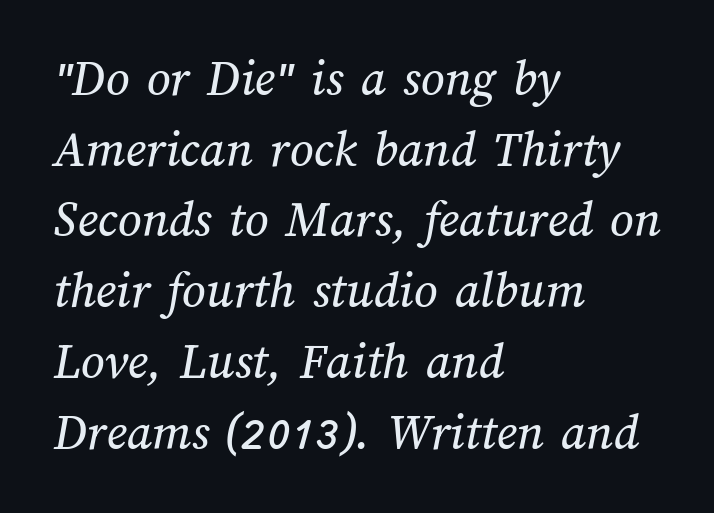
Normally led — the rows are evenly, conventionally spaced. The gaps between neighbouring characters are ordinary and unremarkable. Each letter keeps its own natural width here, so spacing adapts to shape. The foot of each line stays bare and open. The lines in this sample share a left origin and differ only in where they stop.
